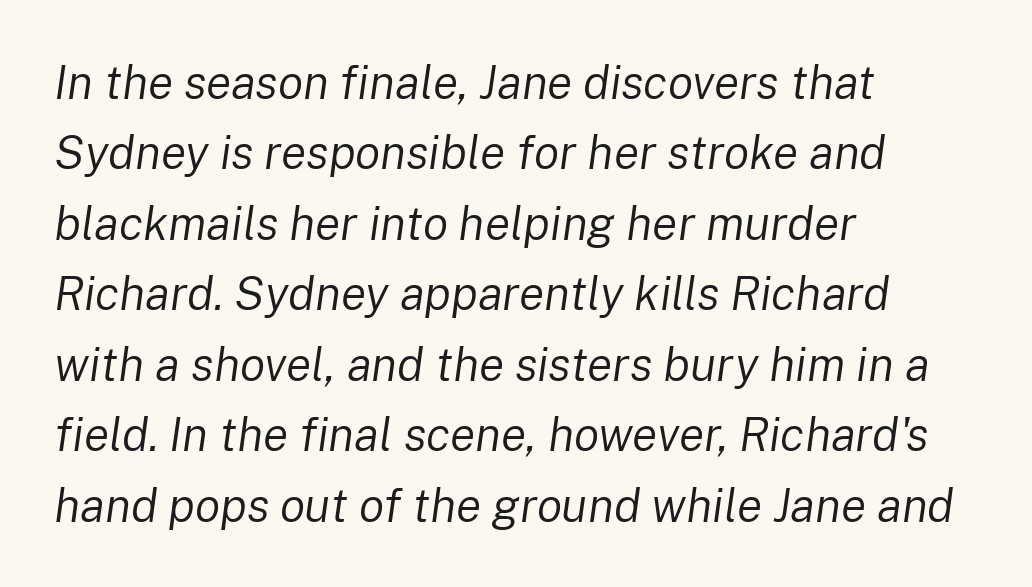
The font is comparable to plain body text, perhaps lighter. Notice how the stems are inclined rather than vertical — that's the hallmark of italics. Varying glyph widths throughout — classic text-font behaviour. If you drew a ruler down the left edge, every line would touch it. The line-height multiplier appears to be the usual default.
